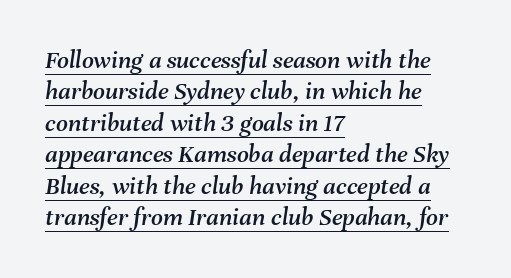
Q: Is the text italic (slanted)? A: Yes, it leans right by about 8 degrees.
Q: Is the text underlined? A: Yes.
Q: How is the paragraph aligned? A: Left-aligned.
Q: Is the spacing between letters normal or unusually wide? A: Normal.
